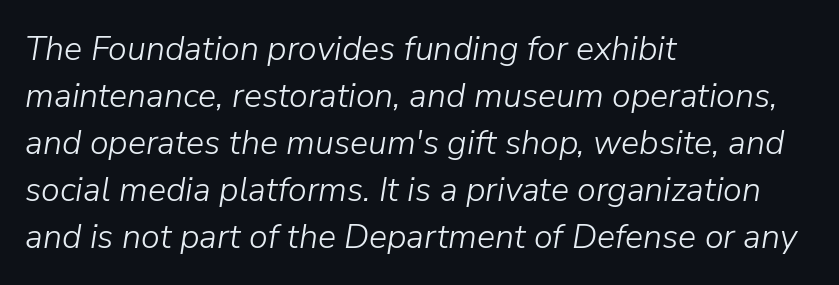
Q: Is the text bold? A: No.
Q: Is the text italic (slanted)? A: Yes, it leans right by about 9 degrees.
Q: Is the text underlined? A: No.
Q: How is the paragraph aligned? A: Left-aligned.
Q: Is the spacing between letters normal or unusually wide? A: Normal.
Q: Is the spacing between lines tight, normal or loose? A: Normal.
Q: Width (condensed, normal, or wide)? A: Normal.
Q: Stroke contrast? A: Low.
Q: x-height? A: Medium.
Q: Monospaced? A: No.
